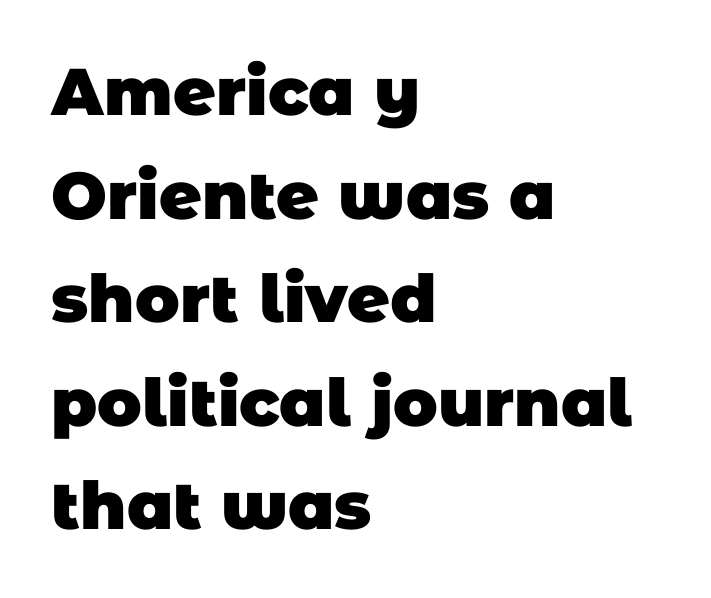
{"serif": "no", "bold": "yes", "weight": "heavy", "width": "normal", "stroke_contrast": "low", "x_height": "large", "monospaced": "no", "underline": "no", "align": "left", "line_spacing": "normal", "line_spacing_ratio": 1.57, "letter_spacing": "normal", "letter_spacing_em": 0.0, "glyph_px": 66}
